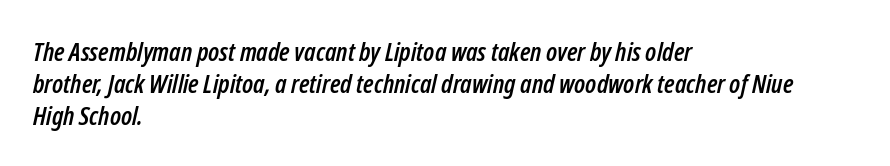
This rendering uses left alignment, leaving the right contour irregular. Underlining? Definitely not there. Observe the ordinary spacing: letters are neighbours, not strangers. The face used here has a pronounced slope to its letters.
